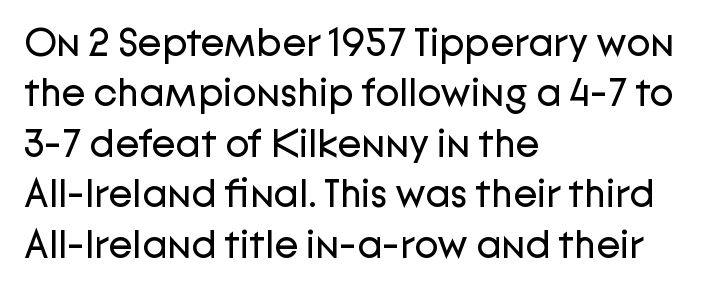
{"serif": "no", "italic": "no", "bold": "no", "weight": "regular", "width": "normal", "stroke_contrast": "low", "x_height": "medium", "monospaced": "no", "underline": "no", "align": "left", "line_spacing": "normal", "line_spacing_ratio": 1.26, "letter_spacing": "normal", "letter_spacing_em": 0.0, "glyph_px": 40}
